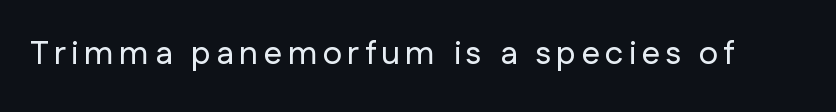
{"serif": "no", "italic": "no", "width": "normal", "stroke_contrast": "low", "x_height": "medium", "monospaced": "no", "underline": "no", "glyph_px": 33}
